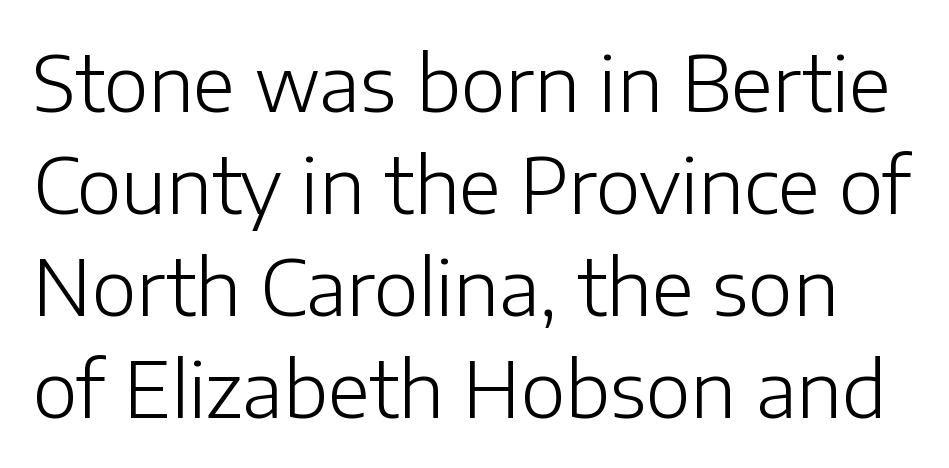
{"serif": "no", "italic": "no", "bold": "no", "weight": "light", "width": "normal", "stroke_contrast": "low", "x_height": "medium", "monospaced": "no", "underline": "no", "line_spacing": "normal", "line_spacing_ratio": 1.34, "letter_spacing": "normal", "letter_spacing_em": 0.0, "glyph_px": 76}
